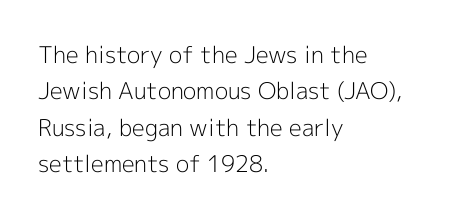
The image shows 23 px text type, upright; set left-aligned, normal line spacing (1.58x), normal letter spacing, not underlined.
